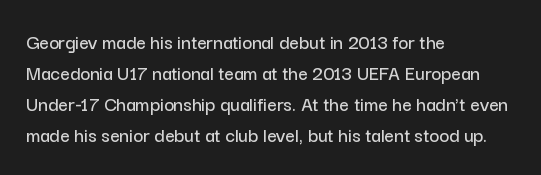
Q: Is the text italic (slanted)? A: No, it is upright.
Q: Is the text underlined? A: No.
Q: How is the paragraph aligned? A: Left-aligned.
Q: Is the spacing between letters normal or unusually wide? A: Normal.
Q: Is the spacing between lines tight, normal or loose? A: Normal.
